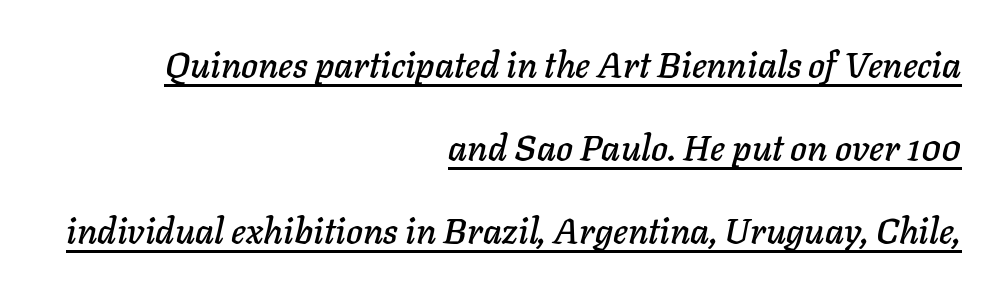
One glance says open: line gaps are wider than usual. These characters rest on top of a visible drawn line. This rendering leaves character spacing at its baseline value. One-word summary of the alignment: right.
